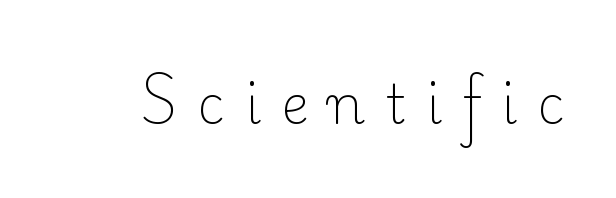
Q: Is the text bold? A: No.
Q: Is the text italic (slanted)? A: No, it is upright.
Q: Is the typeface a serif or a sans-serif typeface? A: Serif.
Q: Is the text underlined? A: No.
Q: Is the spacing between letters normal or unusually wide? A: Unusually wide.
Q: Width (condensed, normal, or wide)? A: Normal.
Q: Stroke contrast? A: Low.
Q: x-height? A: Small.
Q: Monospaced? A: No.
